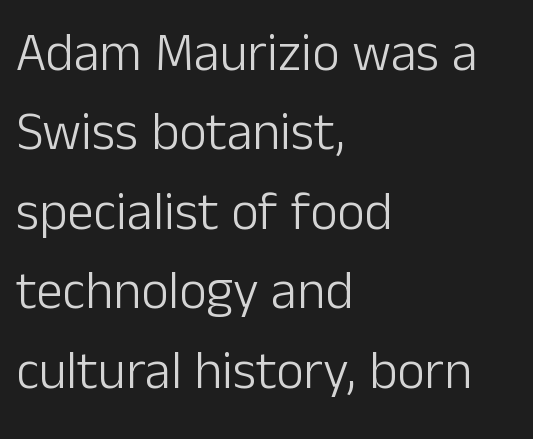
Rule under the text: the space is simply empty. Heft: none added — not bold. Spacing verdict: proportional, widths tailored to each character. This sample is left-justified, so line endings fall wherever the words run out. The tracking reads as untouched default to a designer's eye.
